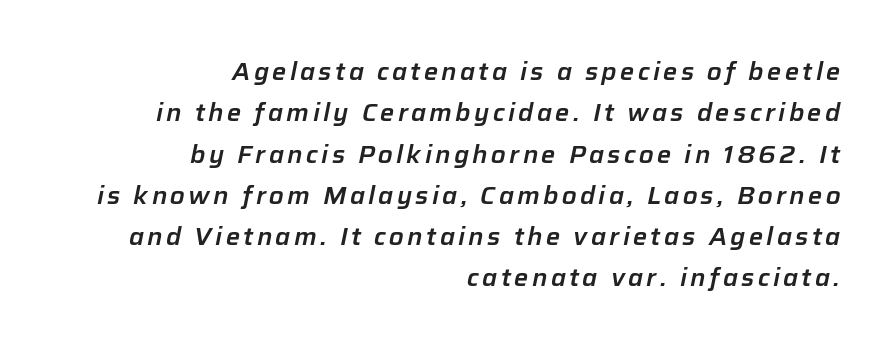
{"italic": "yes", "lean": "right", "slant_degrees": 12, "underline": "no", "align": "right", "line_spacing_ratio": 1.72, "glyph_px": 24}
